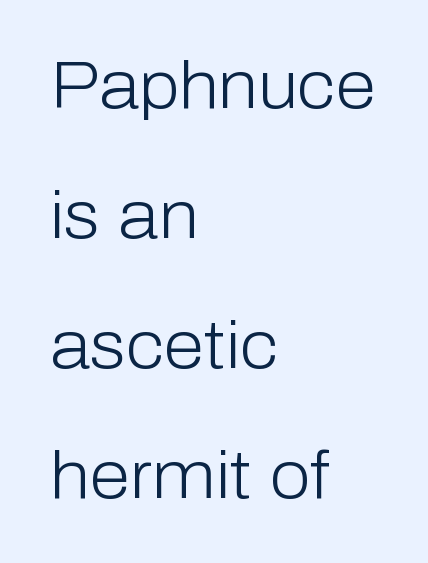
The image shows 66 px light sans-serif type, upright; set left-aligned, loose line spacing (1.97x), normal letter spacing, not underlined; low stroke contrast and a medium x-height.
